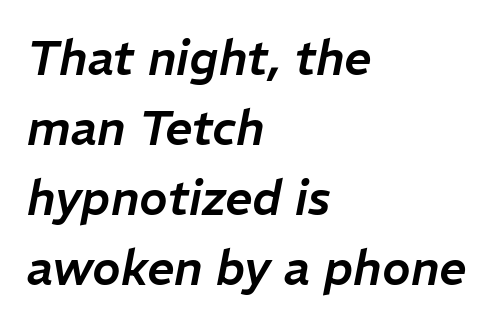
Q: Is the text italic (slanted)? A: Yes, it leans right by about 11 degrees.
Q: Is the text underlined? A: No.
Q: How is the paragraph aligned? A: Left-aligned.
Q: Is the spacing between letters normal or unusually wide? A: Normal.
Q: Is the spacing between lines tight, normal or loose? A: Normal.
Q: Width (condensed, normal, or wide)? A: Normal.
Q: Stroke contrast? A: Low.
Q: x-height? A: Medium.
Q: Monospaced? A: No.
